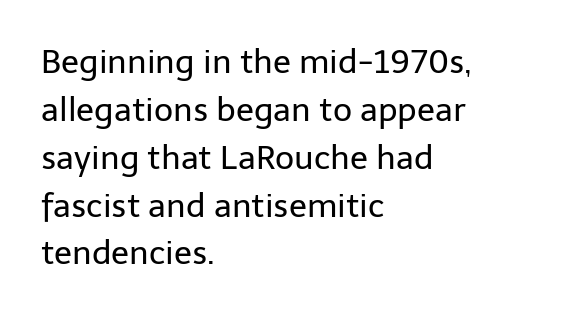
Q: Is the text bold? A: No.
Q: Is the text italic (slanted)? A: No, it is upright.
Q: Is the typeface a serif or a sans-serif typeface? A: Sans-serif.
Q: Is the text underlined? A: No.
Q: How is the paragraph aligned? A: Left-aligned.
Q: Is the spacing between letters normal or unusually wide? A: Normal.
Q: Is the spacing between lines tight, normal or loose? A: Normal.
Q: Width (condensed, normal, or wide)? A: Normal.
Q: Stroke contrast? A: Low.
Q: x-height? A: Medium.
Q: Monospaced? A: No.
